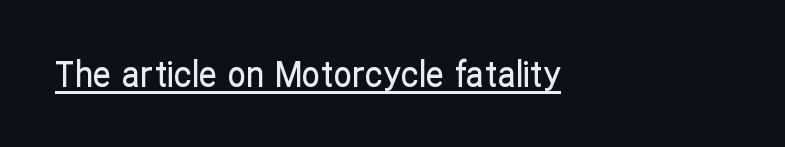
This is underlined copy, the kind a proofreader might mark for attention. Alignment: flush left. The typography opts for an upright posture over an oblique one. Each letter's strokes conclude bluntly, with no projecting serifs. Here the glyphs are tracked normally, forming tight word shapes.
